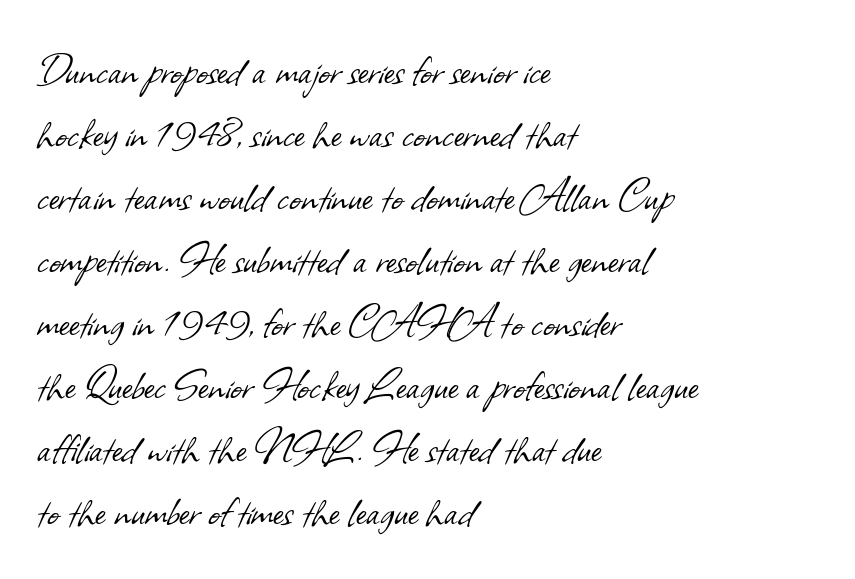
One glance says typical: line gaps are just what's usual. Compared with a centered layout, this one pins lines to the left instead. Weight: in the light-to-regular range. The foot of each line stays bare and open. You could not count columns in this text — the font is proportionally spaced.
